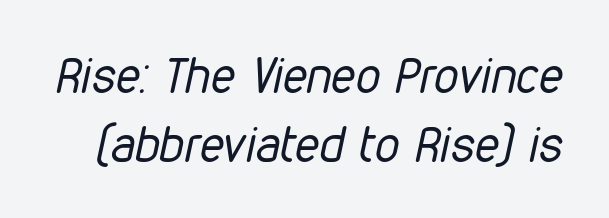
The image shows 49 px regular-weight, condensed type, italic (leaning right); set normal line spacing (1.4x), normal letter spacing, not underlined; low stroke contrast and a medium x-height.
